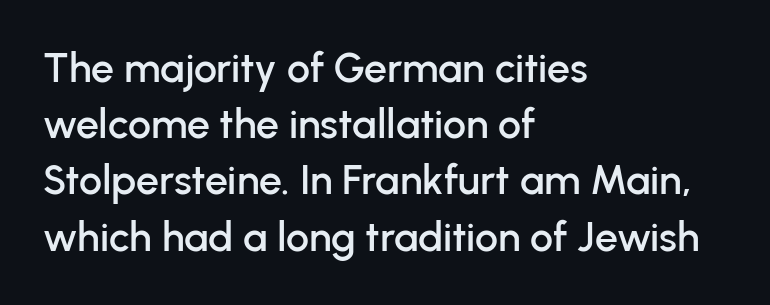
{"serif": "no", "italic": "no", "width": "normal", "stroke_contrast": "low", "x_height": "medium", "monospaced": "no", "underline": "no", "align": "left", "line_spacing": "normal", "line_spacing_ratio": 1.37, "letter_spacing": "normal", "letter_spacing_em": 0.0, "glyph_px": 41}
